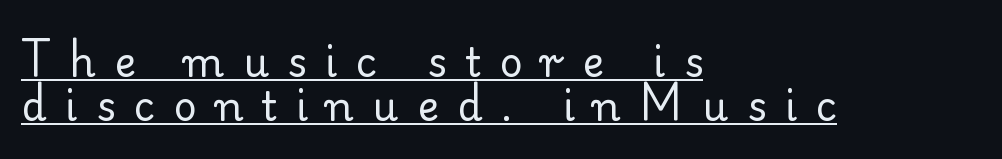
The image shows 40 px regular-weight serif type, upright; set left-aligned, tight line spacing (1.09x), unusually wide letter spacing (+0.47 em), underlined; low stroke contrast and a small x-height.
